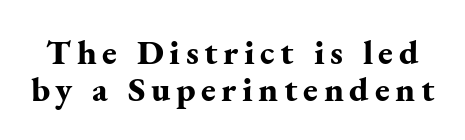
Q: Is the text bold? A: Yes.
Q: Is the text italic (slanted)? A: No, it is upright.
Q: Is the typeface a serif or a sans-serif typeface? A: Serif.
Q: Is the text underlined? A: No.
Q: Is the spacing between lines tight, normal or loose? A: Tight.
Q: Width (condensed, normal, or wide)? A: Normal.
Q: Stroke contrast? A: Medium.
Q: x-height? A: Small.
Q: Monospaced? A: No.
